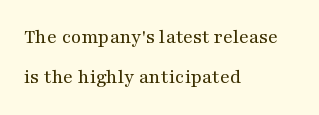
The gap between lines stays unmarked. Upright lettering throughout. You could call the tracking neutral — neither tight nor loose. This block would shrink considerably if given ordinary leading; it's expanded now. This reads as an unemphasized weight, regular at the heaviest.
